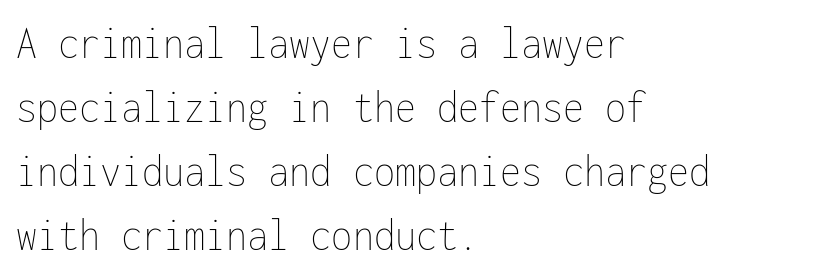
This is the regular roman posture of the typeface. Every row of glyphs begins at an identical x-position on the left. The space beneath each line is pristine and unruled. The rendering uses typewriter-style spacing with identical character cells. Nothing heavy about these letters — not bold at all. Evenly set lines give the paragraph a standard silhouette.
